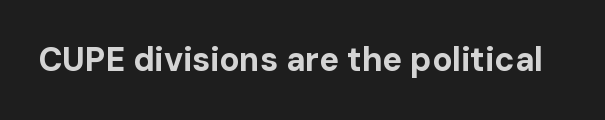
{"serif": "no", "italic": "no", "bold": "yes", "weight": "bold", "width": "normal", "stroke_contrast": "low", "x_height": "medium", "monospaced": "no", "underline": "no", "letter_spacing": "normal", "letter_spacing_em": 0.0, "glyph_px": 33}
